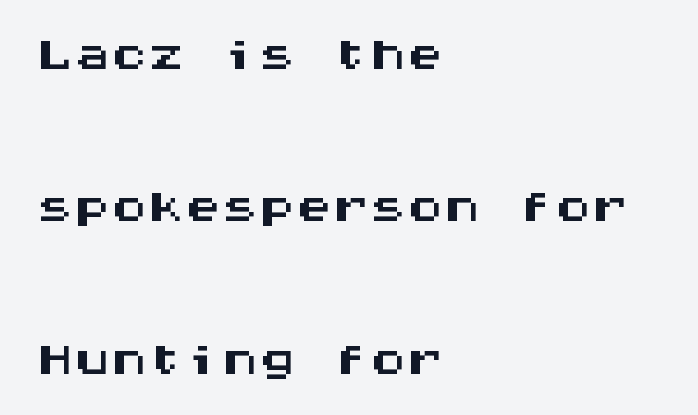
Rows of type keep a wide berth in the vertical direction. A roman cut, with each character standing at attention. Descenders are the only things crossing below the line. You can tell from the bare stems that sans-serif type was used. Horizontal alignment here is leftward, the default for most running prose. You could call the tracking neutral — neither tight nor loose.
